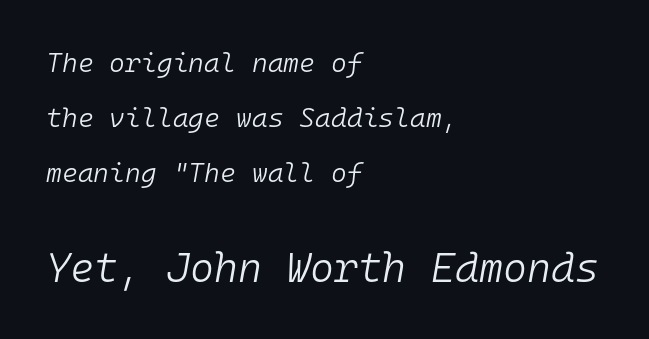
The image shows 41 px light type, italic (leaning right), monospaced; set left-aligned, loose line spacing (2.03x), normal letter spacing, not underlined; the second (bottom) block is 1.52x larger; low stroke contrast and a medium x-height.
